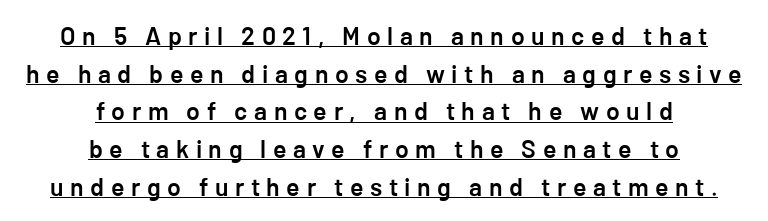
Q: Is the text bold? A: Semi-bold.
Q: Is the text italic (slanted)? A: No, it is upright.
Q: Is the text underlined? A: Yes.
Q: How is the paragraph aligned? A: Centered.
Q: Is the spacing between letters normal or unusually wide? A: Unusually wide.
Q: Is the spacing between lines tight, normal or loose? A: Normal.
